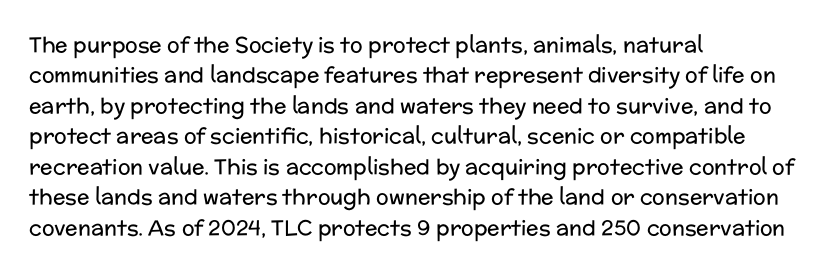
Q: Is the text bold? A: No.
Q: Is the text italic (slanted)? A: No, it is upright.
Q: Is the text underlined? A: No.
Q: How is the paragraph aligned? A: Left-aligned.
Q: Is the spacing between letters normal or unusually wide? A: Normal.
Q: Is the spacing between lines tight, normal or loose? A: Normal.
